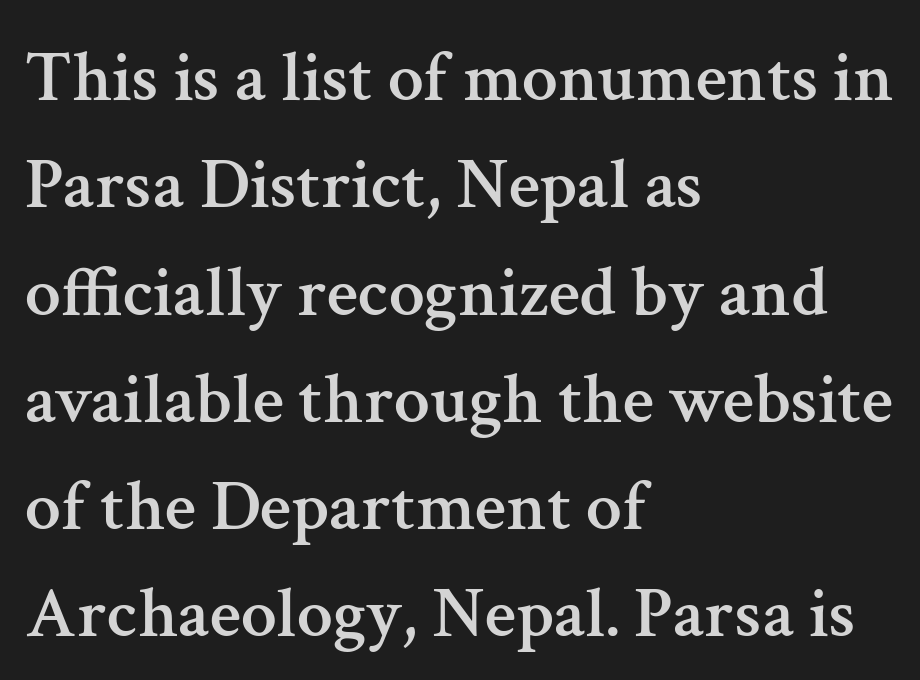
{"serif": "yes", "italic": "no", "width": "normal", "stroke_contrast": "medium", "x_height": "medium", "monospaced": "no", "underline": "no", "align": "left", "line_spacing": "normal", "line_spacing_ratio": 1.49, "letter_spacing": "normal", "letter_spacing_em": 0.0, "glyph_px": 72}
